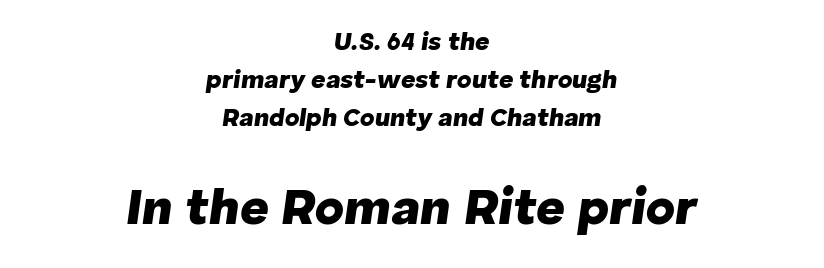
{"italic": "yes", "lean": "right", "slant_degrees": 8, "bold": "yes", "weight": "heavy", "width": "normal", "stroke_contrast": "low", "x_height": "medium", "monospaced": "no", "underline": "no", "align": "center", "line_spacing": "normal", "line_spacing_ratio": 1.53, "letter_spacing": "normal", "letter_spacing_em": 0.0, "larger_block": "second", "size_ratio": 2.0, "glyph_px": 50}
